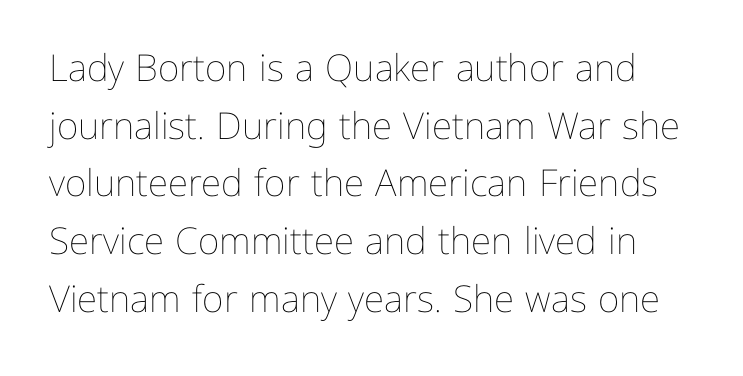
The image shows 37 px thin type, upright; set normal line spacing (1.56x), normal letter spacing, not underlined; low stroke contrast and a medium x-height.
